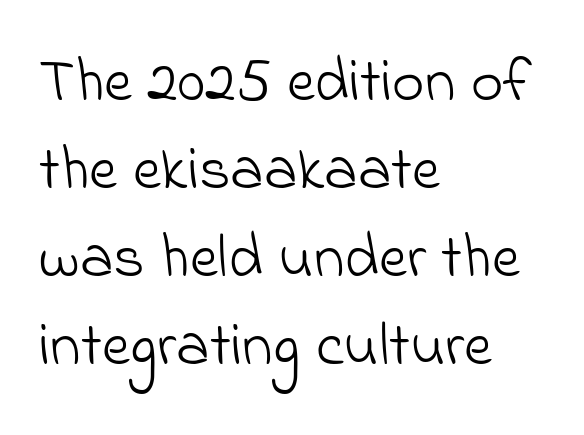
Q: Is the text bold? A: No.
Q: Is the typeface a serif or a sans-serif typeface? A: Sans-serif.
Q: Is the text underlined? A: No.
Q: How is the paragraph aligned? A: Left-aligned.
Q: Is the spacing between letters normal or unusually wide? A: Normal.
Q: Is the spacing between lines tight, normal or loose? A: Normal.
Q: Width (condensed, normal, or wide)? A: Normal.
Q: Stroke contrast? A: Low.
Q: x-height? A: Small.
Q: Monospaced? A: No.
